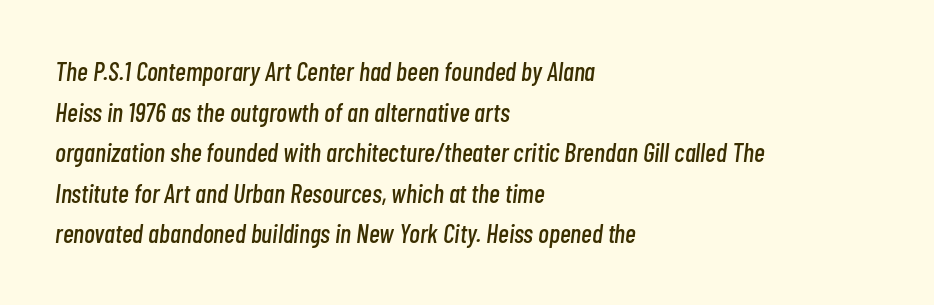
The image shows 26 px text type, italic (leaning right); set left-aligned, normal line spacing (1.56x), normal letter spacing, not underlined.
